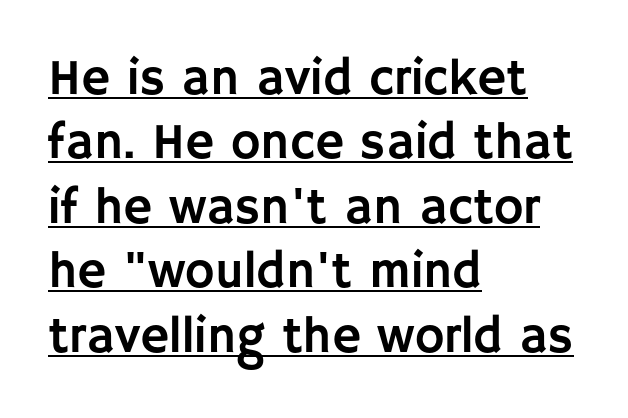
{"serif": "no", "italic": "no", "width": "normal", "stroke_contrast": "low", "x_height": "large", "monospaced": "no", "underline": "yes", "align": "left", "line_spacing": "normal", "line_spacing_ratio": 1.29, "letter_spacing": "normal", "letter_spacing_em": 0.0, "glyph_px": 50}
